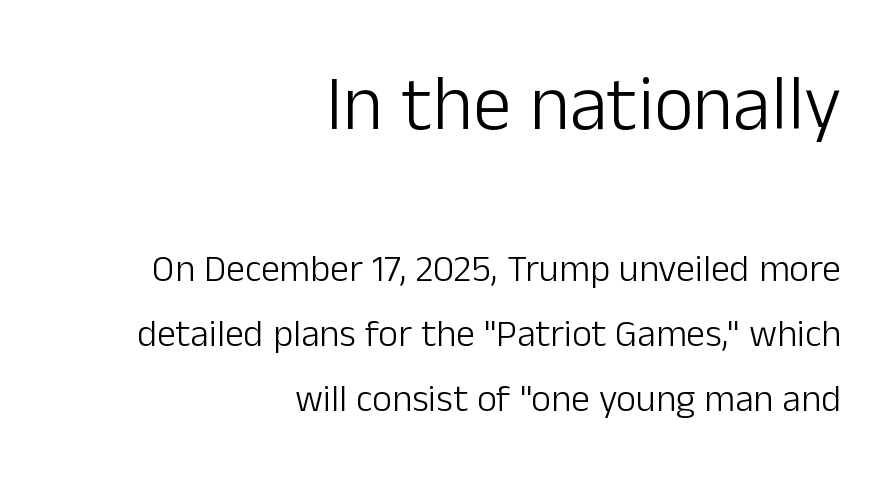
{"serif": "no", "italic": "no", "bold": "no", "weight": "light", "width": "normal", "stroke_contrast": "low", "x_height": "medium", "monospaced": "no", "underline": "no", "align": "right", "line_spacing": "normal", "line_spacing_ratio": 1.7, "letter_spacing": "normal", "letter_spacing_em": 0.0, "larger_block": "first", "size_ratio": 2.03, "glyph_px": 77}
